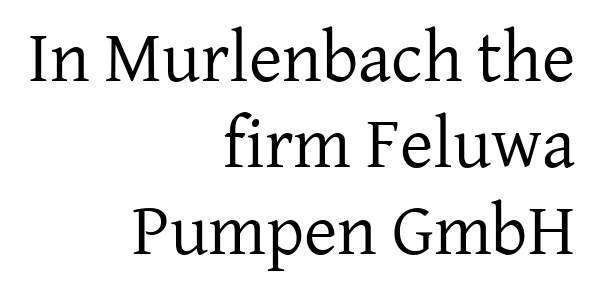
Q: Is the text bold? A: No.
Q: Is the text italic (slanted)? A: No, it is upright.
Q: Is the typeface a serif or a sans-serif typeface? A: Serif.
Q: Is the text underlined? A: No.
Q: How is the paragraph aligned? A: Right-aligned.
Q: Is the spacing between letters normal or unusually wide? A: Normal.
Q: Width (condensed, normal, or wide)? A: Normal.
Q: Stroke contrast? A: Low.
Q: x-height? A: Medium.
Q: Monospaced? A: No.
